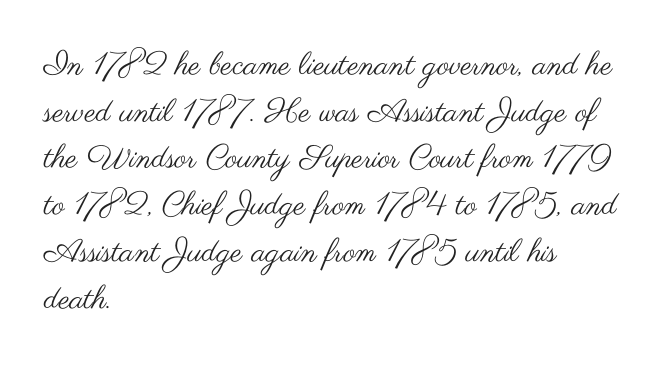
In terms of letterspacing, this is plain default setting. Nope, no serifs anywhere on these letters. Summary of weight: not heavy and not bold. Leading matches the norm, producing a regular column. The lines are quadded left. Clear beneath every line of the passage.
